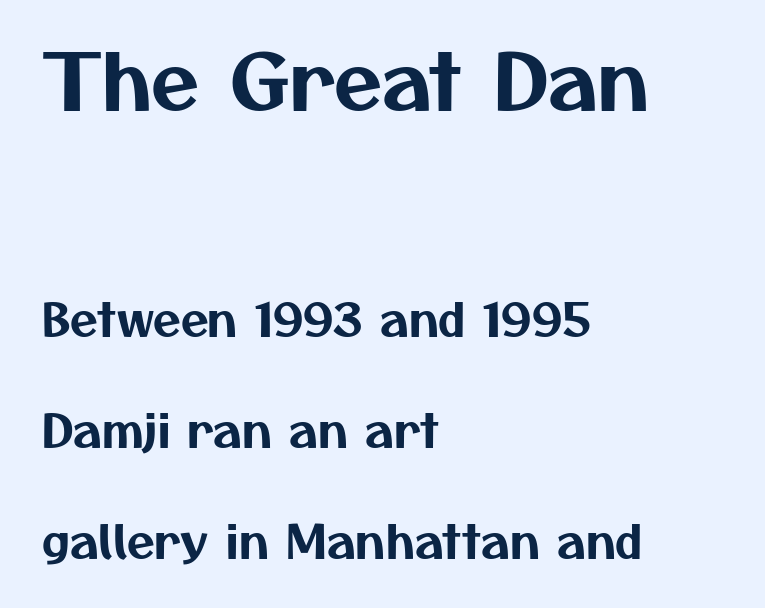
{"serif": "no", "width": "normal", "stroke_contrast": "medium", "x_height": "medium", "monospaced": "no", "underline": "no", "align": "left", "line_spacing": "loose", "line_spacing_ratio": 2.47, "letter_spacing": "normal", "letter_spacing_em": 0.0, "larger_block": "first", "size_ratio": 1.73, "glyph_px": 78}
